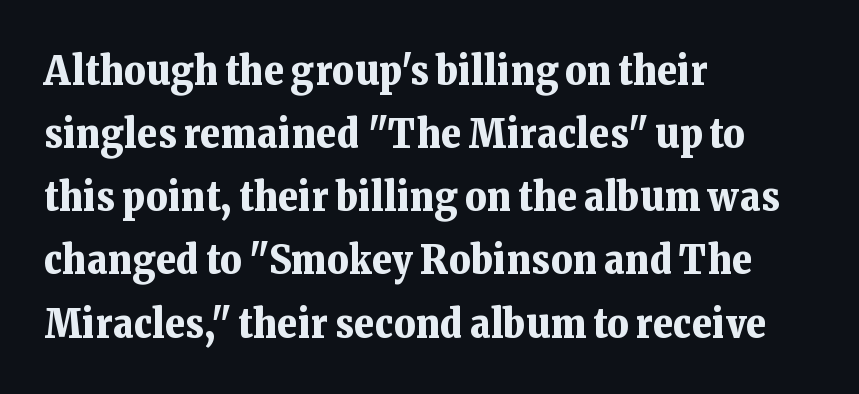
Summary of vertical rhythm: regular, with standard interline spacing. The gap between lines stays unmarked. Here the designer chose a conventional face with non-uniform glyph widths. This sample uses a serif face. Words appear dense and cohesive because spacing is normal. Upright lettering throughout.
